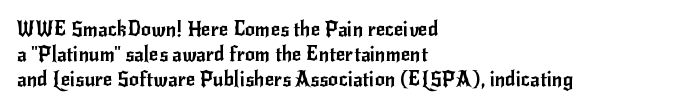
{"italic": "no", "underline": "no", "align": "left", "line_spacing": "normal", "line_spacing_ratio": 1.26, "letter_spacing": "normal", "letter_spacing_em": 0.0, "glyph_px": 20}
